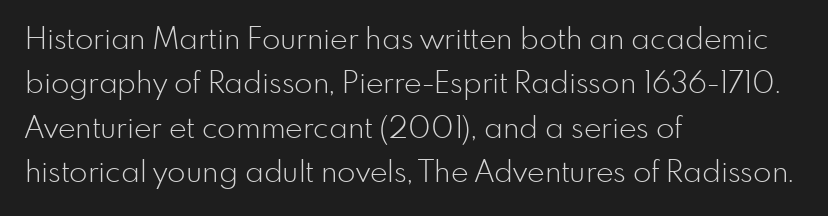
Q: Is the text bold? A: No.
Q: Is the text italic (slanted)? A: No, it is upright.
Q: Is the typeface a serif or a sans-serif typeface? A: Sans-serif.
Q: Is the text underlined? A: No.
Q: How is the paragraph aligned? A: Left-aligned.
Q: Is the spacing between letters normal or unusually wide? A: Normal.
Q: Is the spacing between lines tight, normal or loose? A: Normal.
Q: Width (condensed, normal, or wide)? A: Normal.
Q: Stroke contrast? A: Low.
Q: x-height? A: Small.
Q: Monospaced? A: No.
